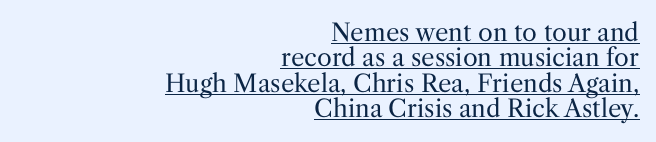
{"italic": "no", "bold": "no", "underline": "yes", "align": "right", "line_spacing": "tight", "line_spacing_ratio": 1.06, "letter_spacing": "normal", "letter_spacing_em": 0.0, "glyph_px": 24}
